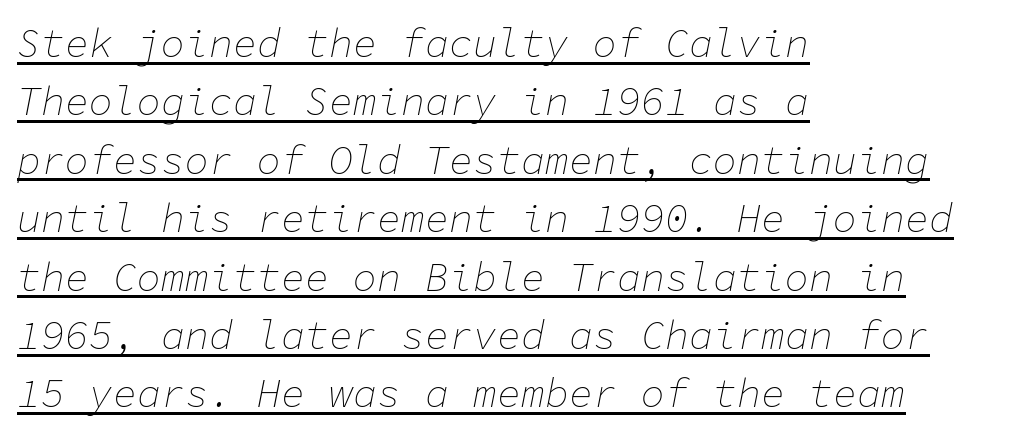
Q: Is the text bold? A: No.
Q: Is the text italic (slanted)? A: Yes, it leans right by about 11 degrees.
Q: Is the text underlined? A: Yes.
Q: How is the paragraph aligned? A: Left-aligned.
Q: Is the spacing between letters normal or unusually wide? A: Normal.
Q: Is the spacing between lines tight, normal or loose? A: Normal.
Q: Width (condensed, normal, or wide)? A: Normal.
Q: Stroke contrast? A: Low.
Q: x-height? A: Medium.
Q: Monospaced? A: Yes.
